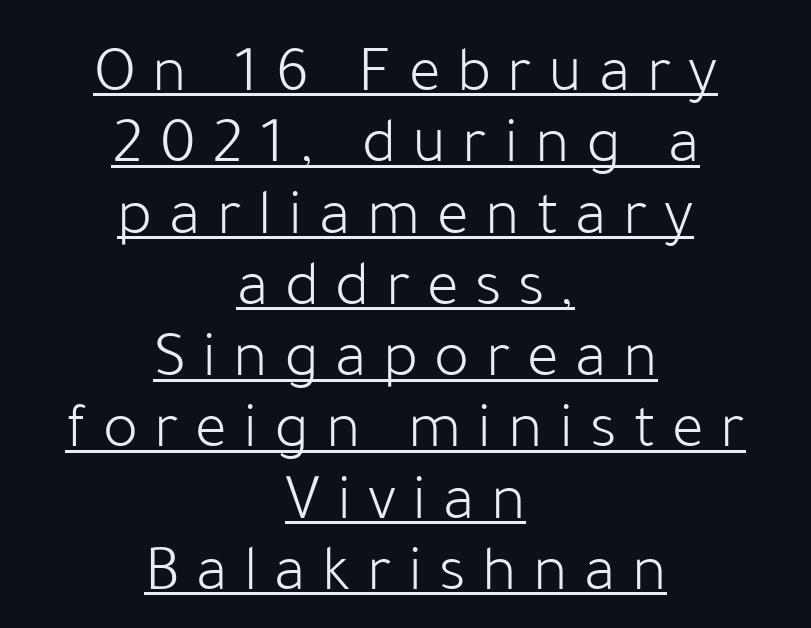
How are the letters spaced? Widely, with obvious added tracking. Do the characters align in a grid? No, the font is proportional. Caption: face not bold, strokes unweighted. This is the regular roman posture of the typeface. The passage shown is typeset with a sans-serif family.
